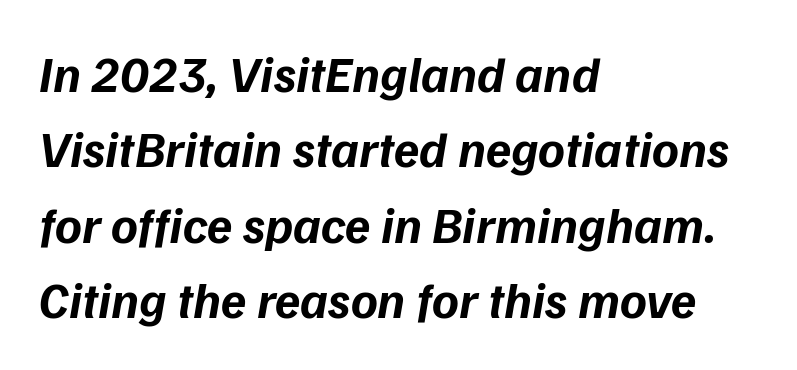
{"italic": "yes", "lean": "right", "slant_degrees": 9, "bold": "yes", "weight": "bold", "width": "normal", "stroke_contrast": "low", "x_height": "medium", "monospaced": "no", "underline": "no", "align": "left", "line_spacing": "normal", "line_spacing_ratio": 1.48, "letter_spacing": "normal", "letter_spacing_em": 0.0, "glyph_px": 51}
